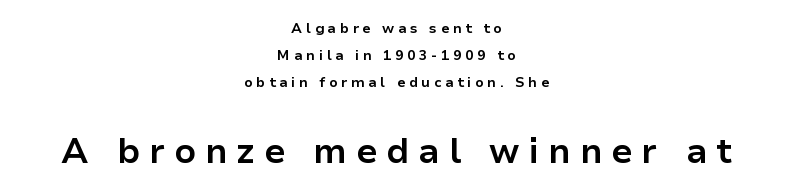
Q: Is the text bold? A: Yes.
Q: Is the text italic (slanted)? A: No, it is upright.
Q: Is the typeface a serif or a sans-serif typeface? A: Sans-serif.
Q: Is the text underlined? A: No.
Q: How is the paragraph aligned? A: Centered.
Q: Is the spacing between letters normal or unusually wide? A: Unusually wide.
Q: Is the spacing between lines tight, normal or loose? A: Loose.
Q: Which block of text is set in a larger size, the first (top) or the second (bottom)? A: The second (bottom) one.
Q: Width (condensed, normal, or wide)? A: Normal.
Q: Stroke contrast? A: Low.
Q: x-height? A: Medium.
Q: Monospaced? A: No.
